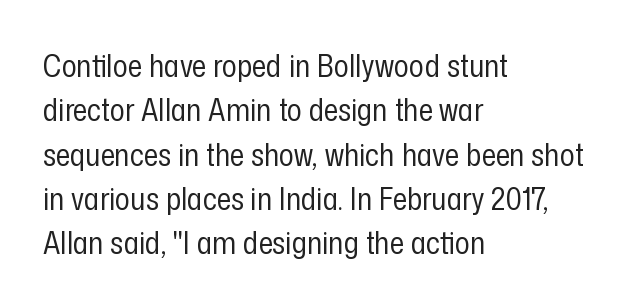
{"serif": "no", "italic": "no", "bold": "no", "weight": "regular", "width": "condensed", "stroke_contrast": "low", "x_height": "medium", "monospaced": "no", "underline": "no", "align": "left", "line_spacing": "normal", "line_spacing_ratio": 1.43, "letter_spacing": "normal", "letter_spacing_em": 0.0, "glyph_px": 31}
